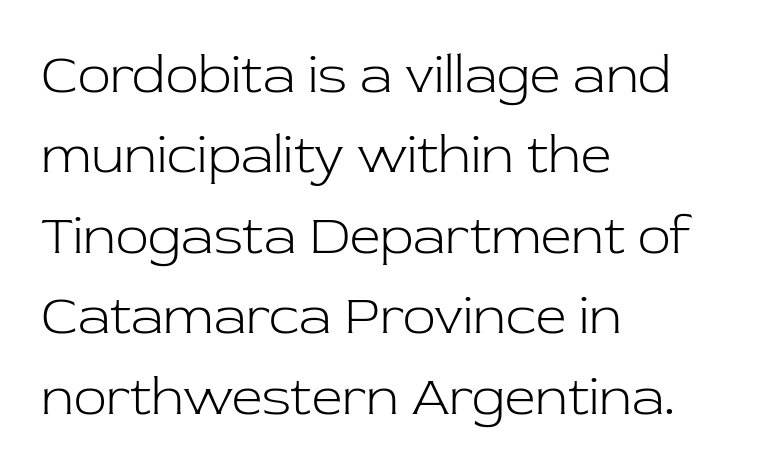
Q: Is the text bold? A: No.
Q: Is the text italic (slanted)? A: No, it is upright.
Q: Is the typeface a serif or a sans-serif typeface? A: Serif.
Q: Is the text underlined? A: No.
Q: How is the paragraph aligned? A: Left-aligned.
Q: Is the spacing between letters normal or unusually wide? A: Normal.
Q: Is the spacing between lines tight, normal or loose? A: Normal.
Q: Width (condensed, normal, or wide)? A: Normal.
Q: Stroke contrast? A: Low.
Q: x-height? A: Medium.
Q: Monospaced? A: No.
